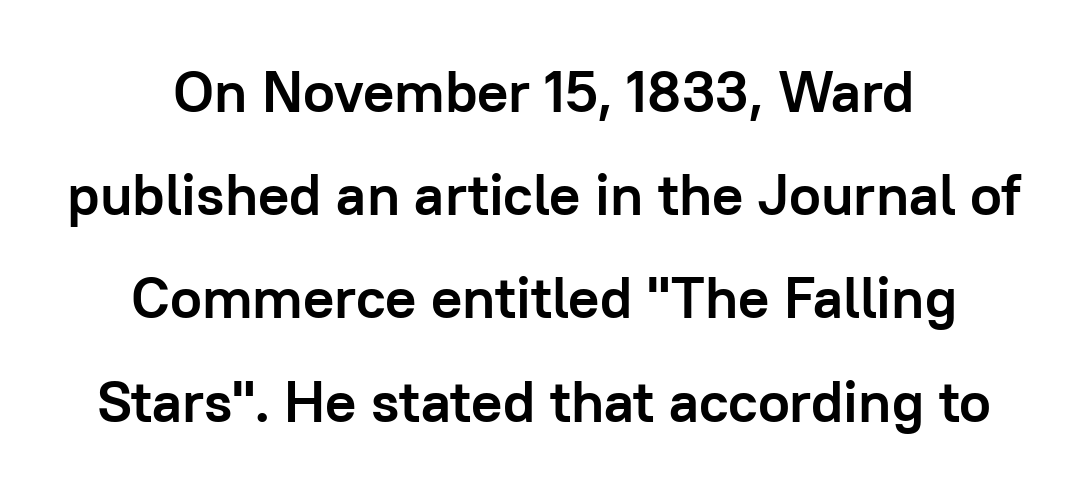
Q: Is the text bold? A: Yes.
Q: Is the text italic (slanted)? A: No, it is upright.
Q: Is the typeface a serif or a sans-serif typeface? A: Sans-serif.
Q: Is the text underlined? A: No.
Q: How is the paragraph aligned? A: Centered.
Q: Is the spacing between letters normal or unusually wide? A: Normal.
Q: Width (condensed, normal, or wide)? A: Normal.
Q: Stroke contrast? A: Low.
Q: x-height? A: Medium.
Q: Monospaced? A: No.
